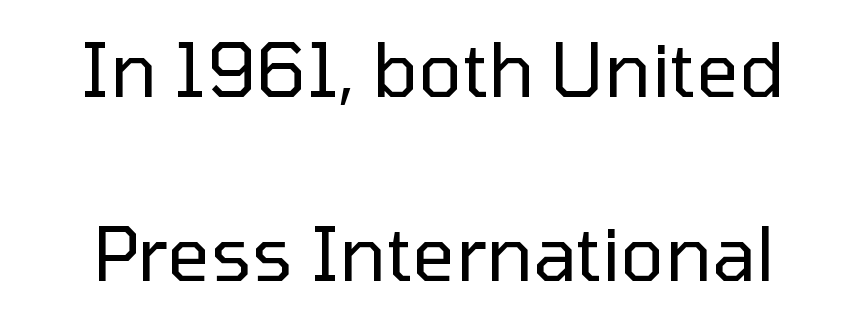
{"serif": "no", "italic": "no", "bold": "no", "weight": "regular", "width": "normal", "stroke_contrast": "low", "x_height": "medium", "monospaced": "no", "underline": "no", "line_spacing": "loose", "line_spacing_ratio": 2.45, "letter_spacing": "normal", "letter_spacing_em": 0.0, "glyph_px": 75}
